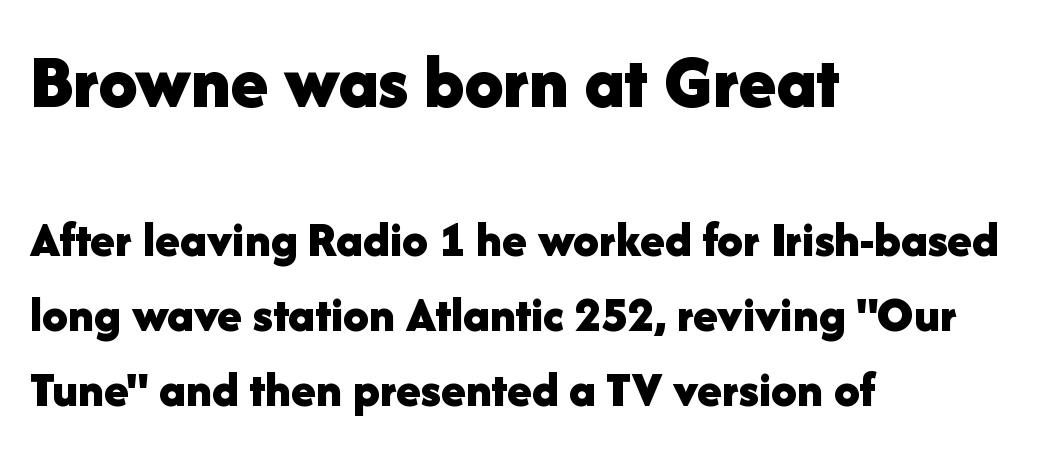
Varying glyph widths throughout — classic text-font behaviour. The letters carry no serifs — their stems end cleanly without finishing strokes. This is roman type, the default non-slanted kind. Line starts are locked; line ends wander. Summary of vertical rhythm: regular, with standard interline spacing.
